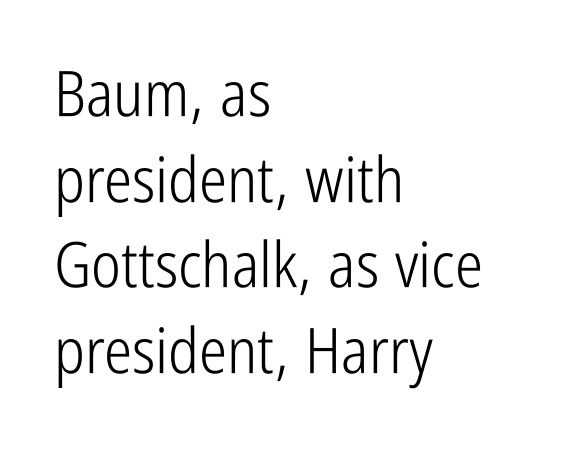
The letters look calm and open, with moderate or lighter stems. The rendering anchors every line to the left-hand side. This is the regular roman posture of the typeface. A bare baseline throughout the passage. The rendering uses a moderate line-height, typical for paragraphs.
